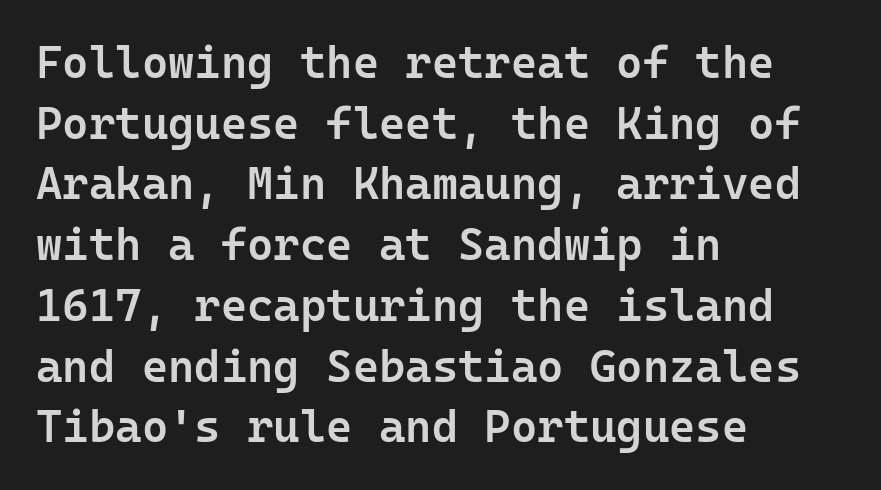
Q: Is the text bold? A: Semi-bold.
Q: Is the text italic (slanted)? A: No, it is upright.
Q: Is the typeface a serif or a sans-serif typeface? A: Sans-serif.
Q: Is the text underlined? A: No.
Q: How is the paragraph aligned? A: Left-aligned.
Q: Is the spacing between letters normal or unusually wide? A: Normal.
Q: Is the spacing between lines tight, normal or loose? A: Normal.
Q: Width (condensed, normal, or wide)? A: Normal.
Q: Stroke contrast? A: Low.
Q: x-height? A: Medium.
Q: Monospaced? A: Yes.
